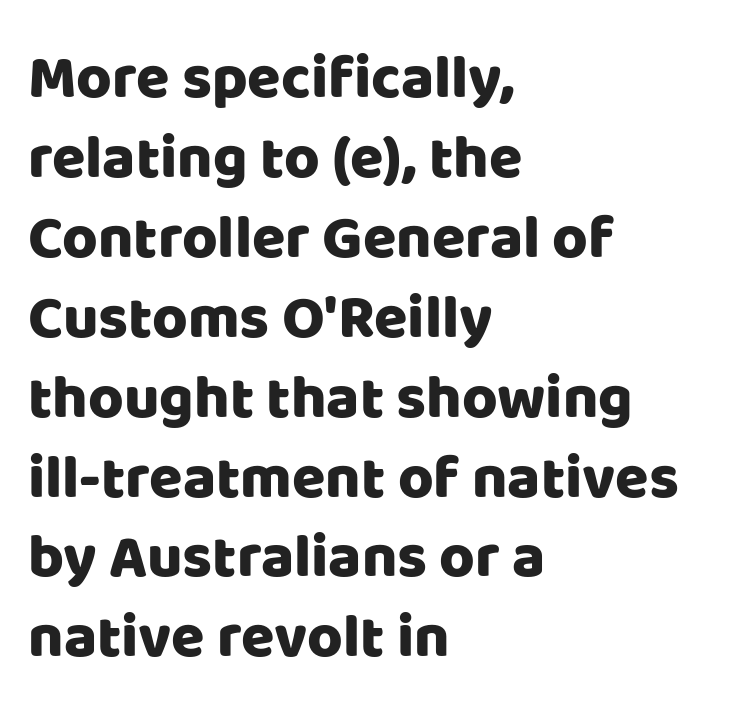
The image shows 61 px sans-serif type, upright; set left-aligned, normal line spacing (1.31x), normal letter spacing, not underlined; low stroke contrast and a large x-height.
